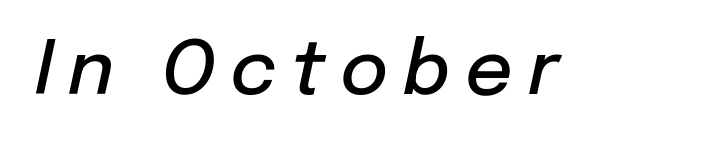
Q: Is the text bold? A: Semi-bold.
Q: Is the text italic (slanted)? A: Yes, it leans right by about 12 degrees.
Q: Is the text underlined? A: No.
Q: Is the spacing between letters normal or unusually wide? A: Unusually wide.
Q: Width (condensed, normal, or wide)? A: Normal.
Q: Stroke contrast? A: Low.
Q: x-height? A: Medium.
Q: Monospaced? A: No.
